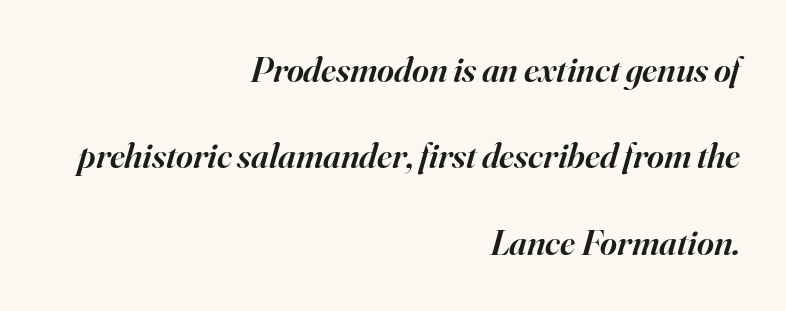
Q: Is the text bold? A: Semi-bold.
Q: Is the text italic (slanted)? A: Yes, it leans right by about 16 degrees.
Q: Is the typeface a serif or a sans-serif typeface? A: Serif.
Q: Is the text underlined? A: No.
Q: How is the paragraph aligned? A: Right-aligned.
Q: Is the spacing between letters normal or unusually wide? A: Normal.
Q: Is the spacing between lines tight, normal or loose? A: Loose.
Q: Width (condensed, normal, or wide)? A: Normal.
Q: Stroke contrast? A: High.
Q: x-height? A: Small.
Q: Monospaced? A: No.
